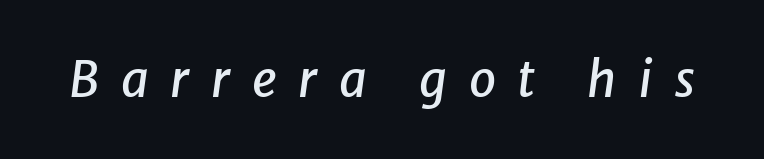
{"italic": "yes", "lean": "right", "slant_degrees": 8, "width": "normal", "stroke_contrast": "low", "x_height": "medium", "monospaced": "no", "underline": "no", "letter_spacing": "wide", "letter_spacing_em": 0.44, "glyph_px": 49}
